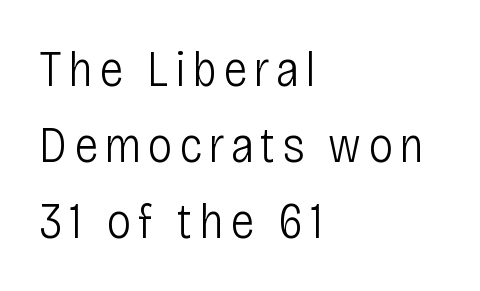
Q: Is the text bold? A: No.
Q: Is the text italic (slanted)? A: No, it is upright.
Q: Is the typeface a serif or a sans-serif typeface? A: Sans-serif.
Q: Is the text underlined? A: No.
Q: How is the paragraph aligned? A: Left-aligned.
Q: Is the spacing between lines tight, normal or loose? A: Normal.
Q: Width (condensed, normal, or wide)? A: Condensed.
Q: Stroke contrast? A: Low.
Q: x-height? A: Large.
Q: Monospaced? A: No.
